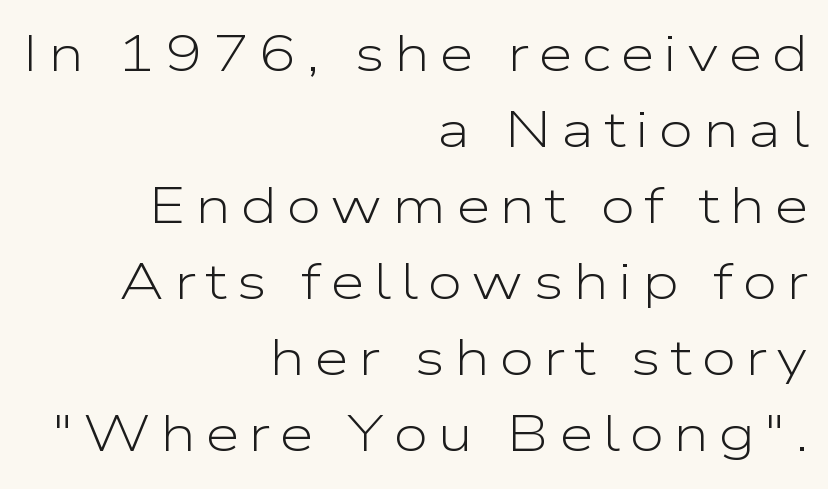
Q: Is the text bold? A: No.
Q: Is the text italic (slanted)? A: No, it is upright.
Q: Is the typeface a serif or a sans-serif typeface? A: Sans-serif.
Q: Is the text underlined? A: No.
Q: How is the paragraph aligned? A: Right-aligned.
Q: Is the spacing between lines tight, normal or loose? A: Normal.
Q: Width (condensed, normal, or wide)? A: Wide.
Q: Stroke contrast? A: Low.
Q: x-height? A: Medium.
Q: Monospaced? A: No.
